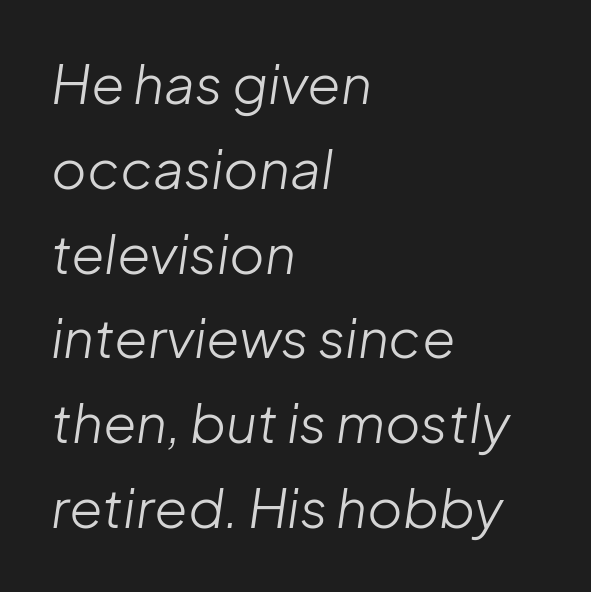
You can tell it's italic because the verticals aren't actually vertical. Notice how descenders clear the ascenders below comfortably — that's standard leading. Think of a printed novel: that variable character pitch is what you see here. You could call the tracking neutral — neither tight nor loose. Plain, unruled lines of type. Compared with a centered layout, this one pins lines to the left instead.
